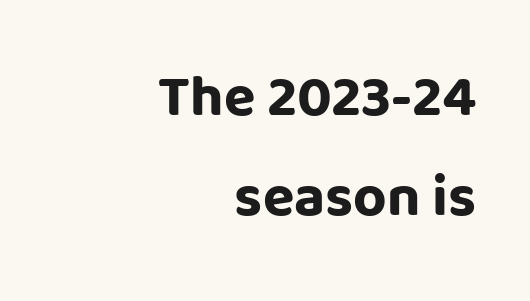
The letters stand upright; this is a roman face. Caption: multi-line text, flush right, ragged left. Has an underline been added? It has not. The sample has been set heavy, in full bold. No feet cap the strokes, marking this as sans-serif type.
